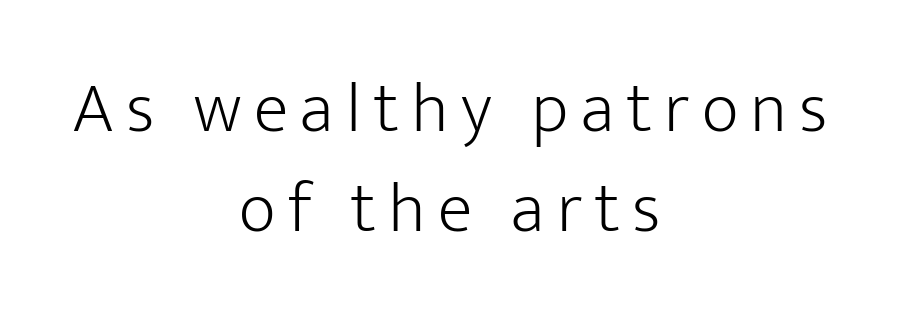
{"serif": "no", "italic": "no", "bold": "no", "weight": "light", "width": "normal", "stroke_contrast": "low", "x_height": "medium", "monospaced": "no", "underline": "no", "align": "center", "line_spacing": "normal", "line_spacing_ratio": 1.39, "glyph_px": 72}
